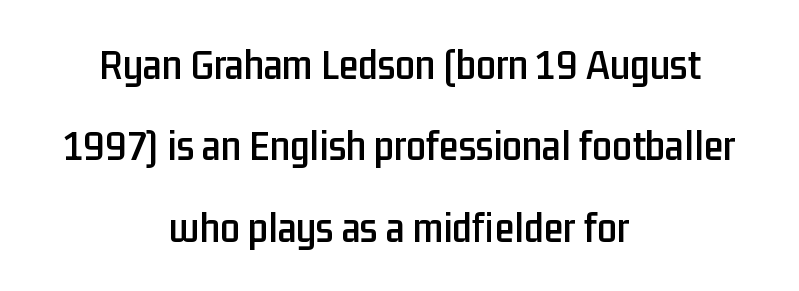
The gaps between neighbouring characters are ordinary and unremarkable. Compared with a flush-left layout, this one balances lines on the center instead. The strip under each line holds only bare page. Varying glyph widths throughout — classic text-font behaviour.
